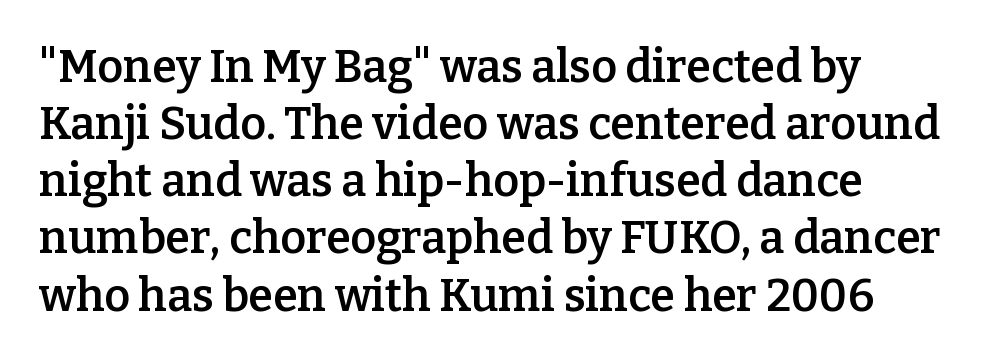
{"serif": "yes", "italic": "no", "bold": "semi", "weight": "semibold", "width": "normal", "stroke_contrast": "low", "x_height": "medium", "monospaced": "no", "underline": "no", "line_spacing": "normal", "line_spacing_ratio": 1.27, "letter_spacing": "normal", "letter_spacing_em": 0.0, "glyph_px": 45}
